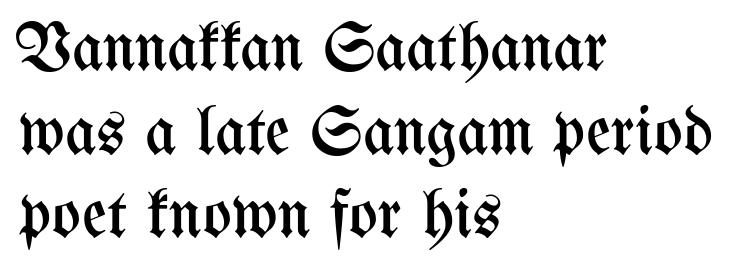
Q: Is the text bold? A: No.
Q: Is the text italic (slanted)? A: No, it is upright.
Q: Is the text underlined? A: No.
Q: How is the paragraph aligned? A: Left-aligned.
Q: Is the spacing between letters normal or unusually wide? A: Normal.
Q: Width (condensed, normal, or wide)? A: Condensed.
Q: Stroke contrast? A: Medium.
Q: x-height? A: Medium.
Q: Monospaced? A: No.
